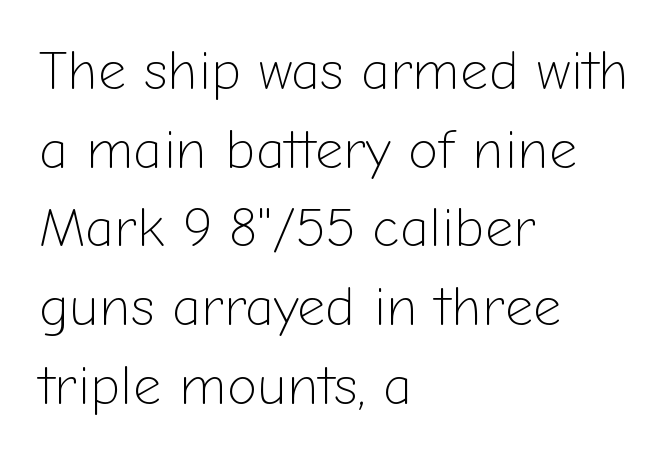
{"serif": "no", "italic": "no", "bold": "no", "weight": "light", "width": "normal", "stroke_contrast": "low", "x_height": "medium", "monospaced": "no", "underline": "no", "align": "left", "line_spacing": "normal", "line_spacing_ratio": 1.43, "letter_spacing": "normal", "letter_spacing_em": 0.0, "glyph_px": 55}
